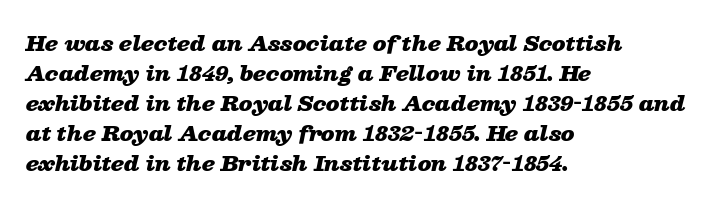
{"italic": "yes", "lean": "right", "slant_degrees": 13, "bold": "yes", "underline": "no", "align": "left", "line_spacing": "normal", "line_spacing_ratio": 1.5, "letter_spacing": "normal", "letter_spacing_em": 0.0, "glyph_px": 20}
